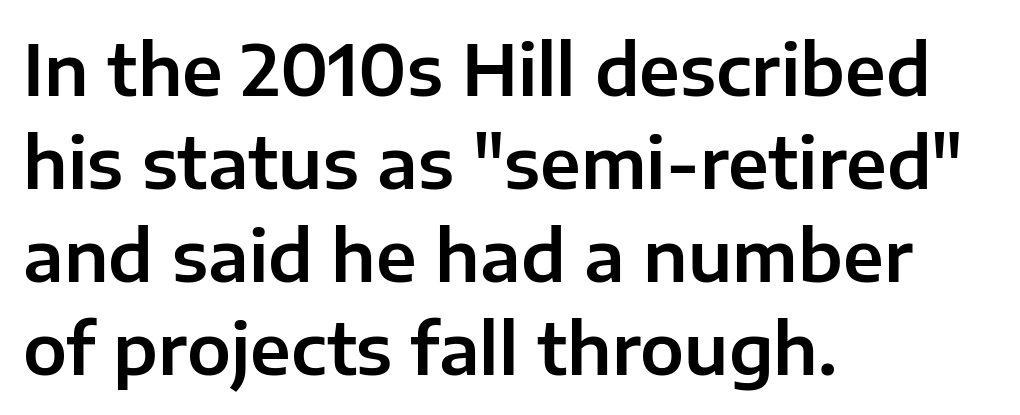
Q: Is the text italic (slanted)? A: No, it is upright.
Q: Is the typeface a serif or a sans-serif typeface? A: Sans-serif.
Q: Is the text underlined? A: No.
Q: How is the paragraph aligned? A: Left-aligned.
Q: Is the spacing between letters normal or unusually wide? A: Normal.
Q: Is the spacing between lines tight, normal or loose? A: Normal.
Q: Width (condensed, normal, or wide)? A: Normal.
Q: Stroke contrast? A: Low.
Q: x-height? A: Medium.
Q: Monospaced? A: No.
